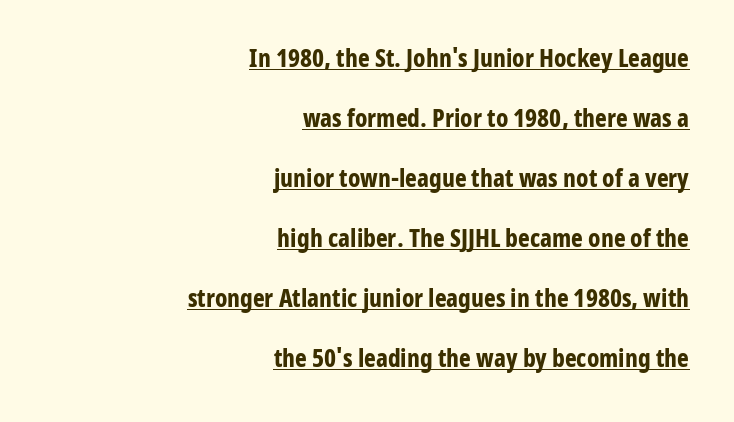
{"italic": "no", "bold": "yes", "underline": "yes", "align": "right", "line_spacing": "loose", "line_spacing_ratio": 2.4, "letter_spacing": "normal", "letter_spacing_em": 0.0, "glyph_px": 25}
